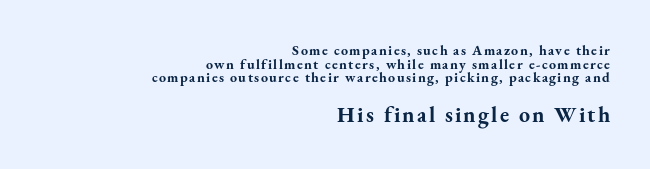
{"italic": "no", "bold": "yes", "underline": "no", "align": "right", "line_spacing": "tight", "line_spacing_ratio": 0.98, "larger_block": "second", "size_ratio": 1.57, "glyph_px": 22}
